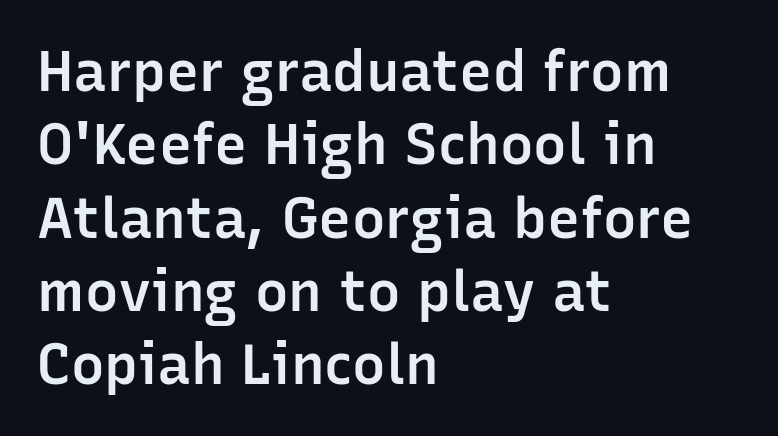
The image shows 56 px semibold sans-serif type, upright; set left-aligned, normal line spacing (1.31x), normal letter spacing, not underlined; low stroke contrast and a medium x-height.
